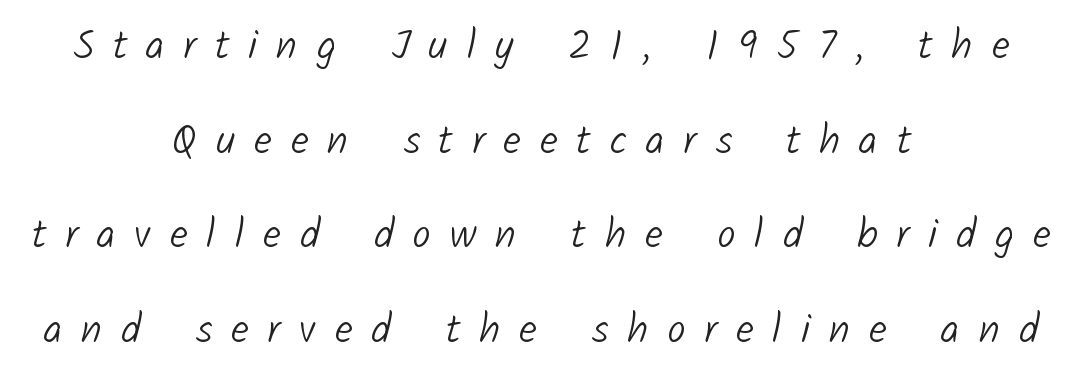
The rag falls on both sides of this text block equally. Each row of text sits above clean, open space. You can tell from the bare stems that sans-serif type was used. The face used here is rendered with a markedly widened letterfit. Is this a heavy cut? Hardly; it is regular or lighter.
